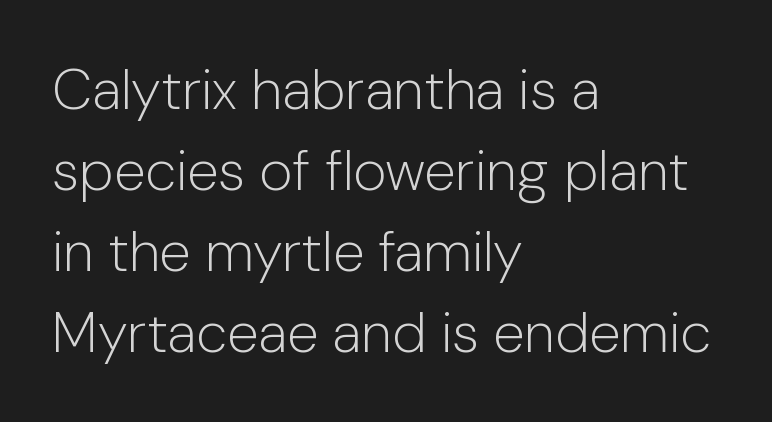
The passage shown is not bold in any degree. The passage shown is typeset with a sans-serif family. This sample keeps an unexceptional amount of space between lines. Italic? Not at all — the glyphs are vertical. You could not count columns in this text — the font is proportionally spaced.
